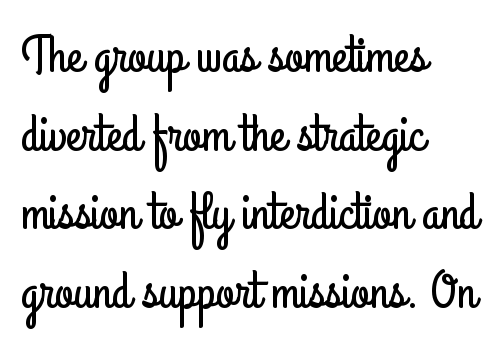
The image shows 52 px condensed sans-serif type; set left-aligned, normal line spacing (1.51x), normal letter spacing, not underlined; low stroke contrast and a small x-height.
